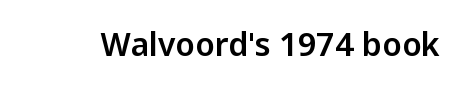
Q: Is the text italic (slanted)? A: No, it is upright.
Q: Is the typeface a serif or a sans-serif typeface? A: Sans-serif.
Q: Is the text underlined? A: No.
Q: Is the spacing between letters normal or unusually wide? A: Normal.
Q: Width (condensed, normal, or wide)? A: Normal.
Q: Stroke contrast? A: Low.
Q: x-height? A: Medium.
Q: Monospaced? A: No.
